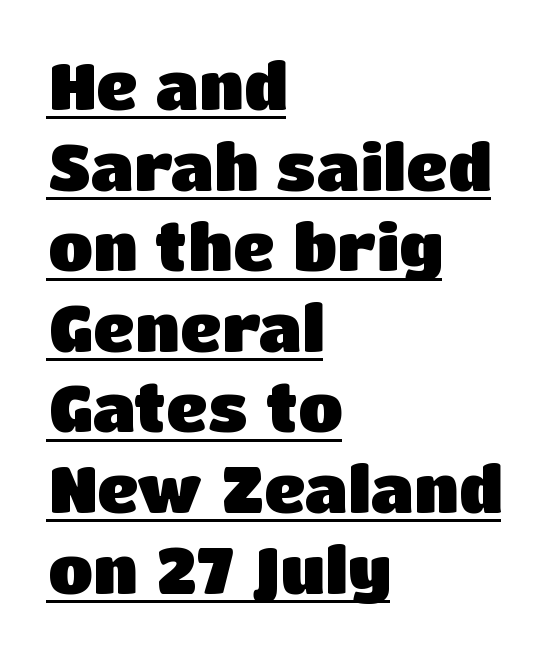
Q: Is the text bold? A: Yes.
Q: Is the text italic (slanted)? A: No, it is upright.
Q: Is the typeface a serif or a sans-serif typeface? A: Sans-serif.
Q: Is the text underlined? A: Yes.
Q: How is the paragraph aligned? A: Left-aligned.
Q: Is the spacing between letters normal or unusually wide? A: Normal.
Q: Width (condensed, normal, or wide)? A: Normal.
Q: Stroke contrast? A: Low.
Q: x-height? A: Large.
Q: Monospaced? A: No.
